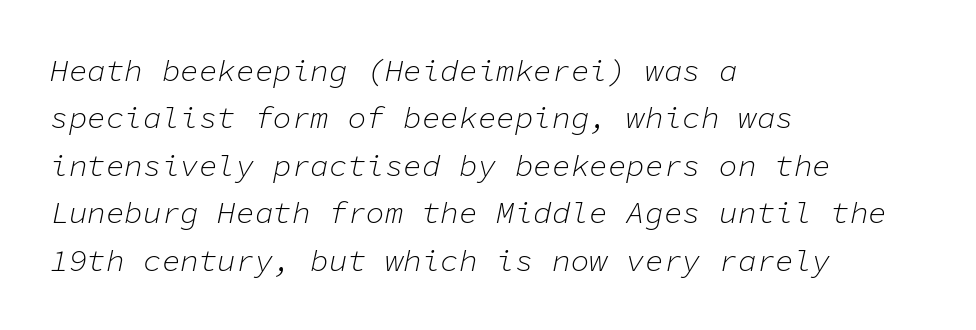
The paragraph has a hard left edge and a soft right edge. Each word holds together tightly as a unit, with standard inter-letter gaps. This sample has the even, mechanical cadence of fixed-width lettering. Summary of weight: not heavy and not bold. Normally led — the rows are evenly, conventionally spaced.
